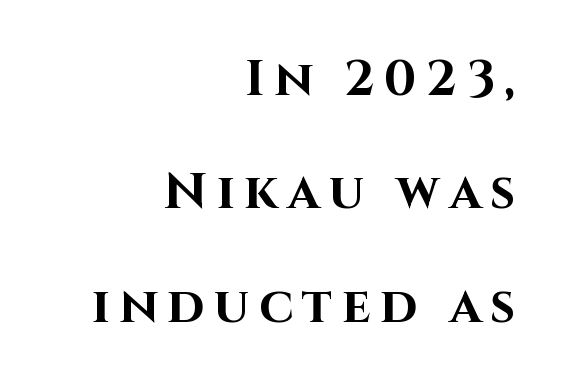
{"serif": "no", "italic": "no", "bold": "yes", "weight": "bold", "width": "normal", "stroke_contrast": "high", "x_height": "large", "monospaced": "no", "underline": "no", "align": "right", "line_spacing": "loose", "line_spacing_ratio": 2.27, "glyph_px": 50}
